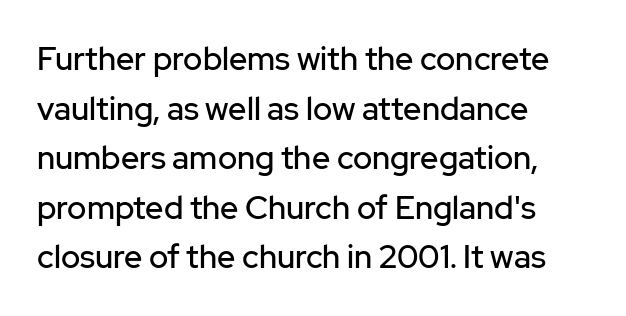
Q: Is the text italic (slanted)? A: No, it is upright.
Q: Is the typeface a serif or a sans-serif typeface? A: Sans-serif.
Q: Is the text underlined? A: No.
Q: How is the paragraph aligned? A: Left-aligned.
Q: Is the spacing between letters normal or unusually wide? A: Normal.
Q: Is the spacing between lines tight, normal or loose? A: Normal.
Q: Width (condensed, normal, or wide)? A: Normal.
Q: Stroke contrast? A: Low.
Q: x-height? A: Medium.
Q: Monospaced? A: No.
